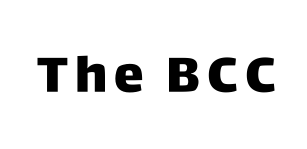
Q: Is the text italic (slanted)? A: No, it is upright.
Q: Is the typeface a serif or a sans-serif typeface? A: Sans-serif.
Q: Is the text underlined? A: No.
Q: Width (condensed, normal, or wide)? A: Normal.
Q: Stroke contrast? A: Low.
Q: x-height? A: Large.
Q: Monospaced? A: No.
